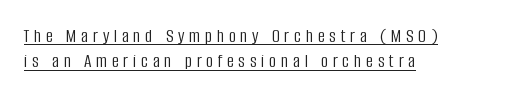
Q: Is the text bold? A: No.
Q: Is the text italic (slanted)? A: No, it is upright.
Q: Is the text underlined? A: Yes.
Q: How is the paragraph aligned? A: Left-aligned.
Q: Is the spacing between letters normal or unusually wide? A: Unusually wide.
Q: Is the spacing between lines tight, normal or loose? A: Normal.
